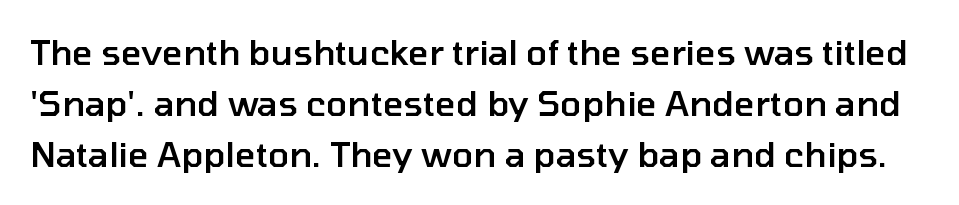
{"serif": "no", "italic": "no", "bold": "semi", "weight": "semibold", "width": "normal", "stroke_contrast": "low", "x_height": "medium", "monospaced": "no", "underline": "no", "line_spacing": "normal", "line_spacing_ratio": 1.46, "letter_spacing": "normal", "letter_spacing_em": 0.0, "glyph_px": 35}
